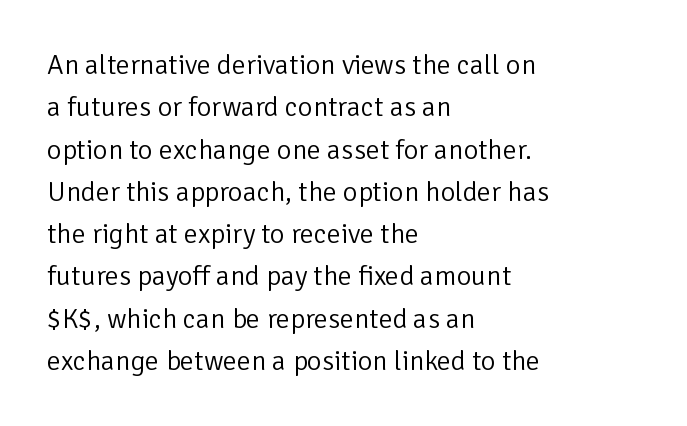
Q: Is the text bold? A: No.
Q: Is the text italic (slanted)? A: No, it is upright.
Q: Is the typeface a serif or a sans-serif typeface? A: Sans-serif.
Q: Is the text underlined? A: No.
Q: How is the paragraph aligned? A: Left-aligned.
Q: Is the spacing between letters normal or unusually wide? A: Normal.
Q: Is the spacing between lines tight, normal or loose? A: Normal.
Q: Width (condensed, normal, or wide)? A: Normal.
Q: Stroke contrast? A: Low.
Q: x-height? A: Medium.
Q: Monospaced? A: No.
